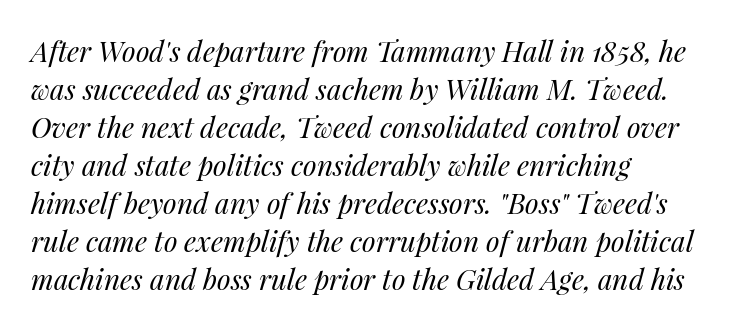
No extra tracking has been applied to these lines. Short and long lines alike share a common starting point at left. The rendering uses natural spacing where letterforms have individual widths. The string is rendered with underlining switched off.
